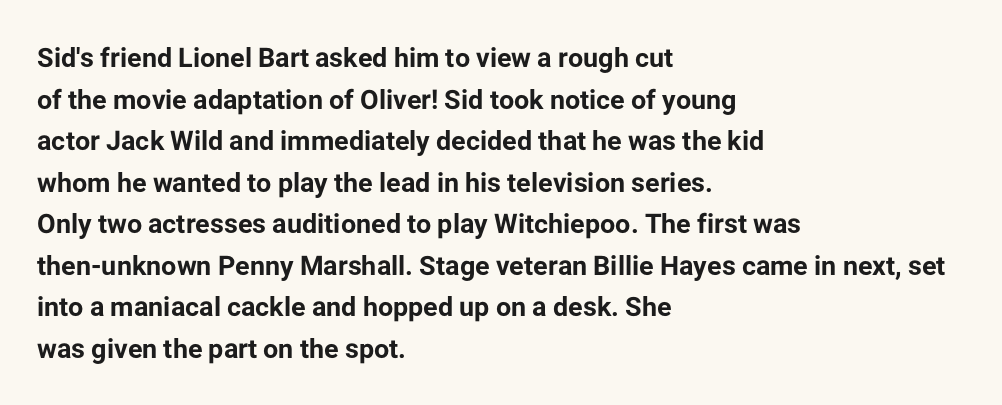
{"italic": "no", "bold": "yes", "underline": "no", "align": "left", "line_spacing": "normal", "line_spacing_ratio": 1.54, "letter_spacing": "normal", "letter_spacing_em": 0.0, "glyph_px": 27}
